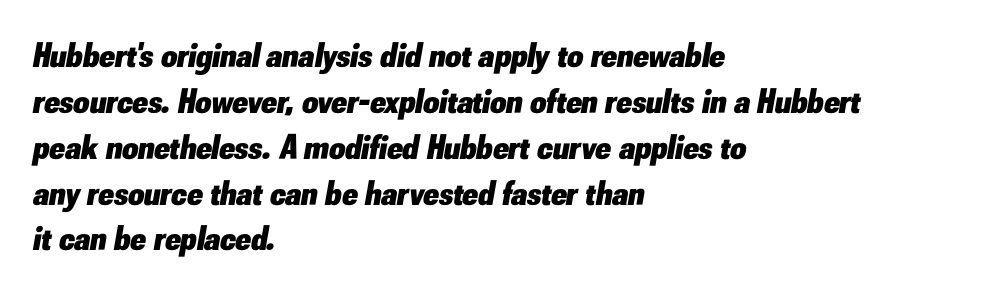
Q: Is the text bold? A: Yes.
Q: Is the text italic (slanted)? A: Yes, it leans right by about 10 degrees.
Q: Is the text underlined? A: No.
Q: How is the paragraph aligned? A: Left-aligned.
Q: Is the spacing between letters normal or unusually wide? A: Normal.
Q: Is the spacing between lines tight, normal or loose? A: Normal.
Q: Width (condensed, normal, or wide)? A: Normal.
Q: Stroke contrast? A: Low.
Q: x-height? A: Small.
Q: Monospaced? A: No.
